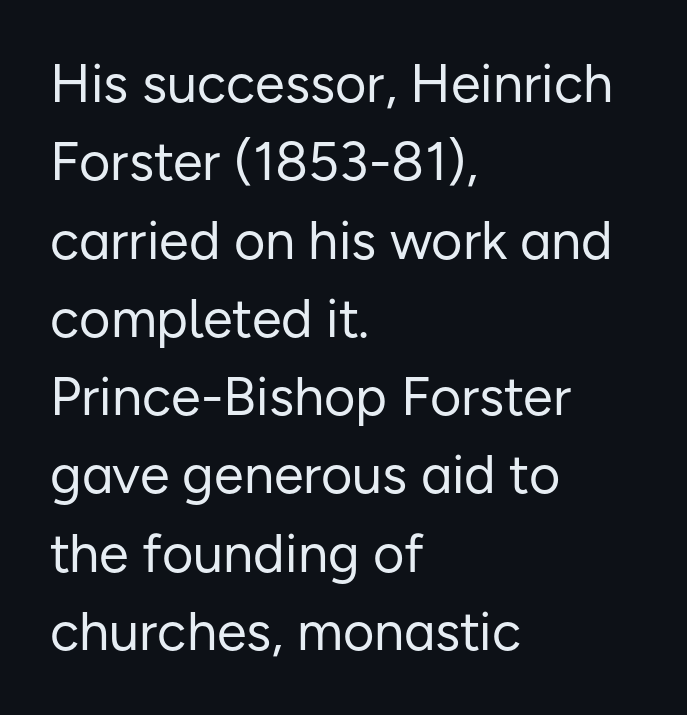
The image shows 54 px regular-weight sans-serif type, upright; set left-aligned, normal line spacing (1.45x), normal letter spacing, not underlined; low stroke contrast and a medium x-height.
